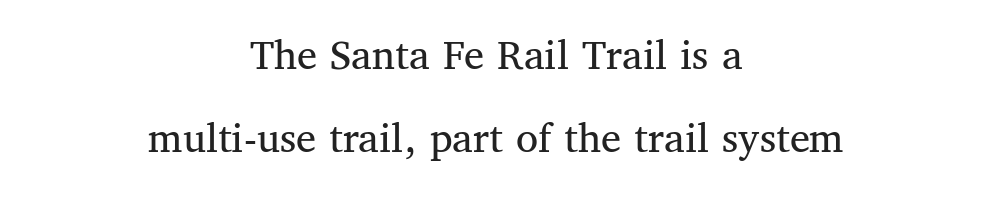
Q: Is the text bold? A: No.
Q: Is the text italic (slanted)? A: No, it is upright.
Q: Is the typeface a serif or a sans-serif typeface? A: Serif.
Q: Is the text underlined? A: No.
Q: How is the paragraph aligned? A: Centered.
Q: Is the spacing between letters normal or unusually wide? A: Normal.
Q: Width (condensed, normal, or wide)? A: Normal.
Q: Stroke contrast? A: Medium.
Q: x-height? A: Medium.
Q: Monospaced? A: No.
